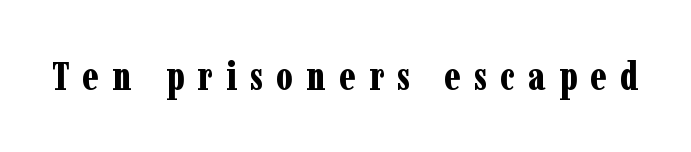
Small tapered or slab feet sit at the stroke ends, so this counts as serif. Heft: maximum for text — a bold. Glyph-to-glyph distance is far greater than everyday printed text. Does the lettering tilt? It doesn't — this is upright. Just letters on the line, the space beneath them empty.
